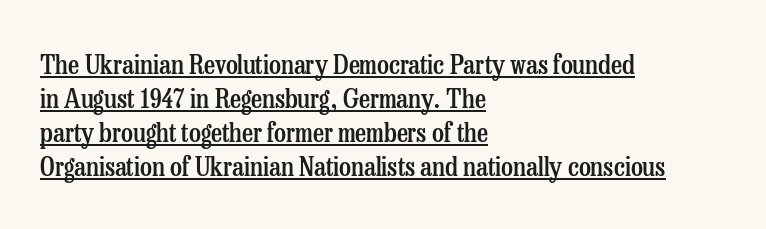
Summary of weight: moderately heavy, a semibold. Summary of vertical rhythm: regular, with standard interline spacing. Tracking value appears to be zero — textbook default spacing. What decoration does the sample have? An underline. Is the block centered? No — it sits flush against the left margin. Posture: straight, roman, zero tilt.
